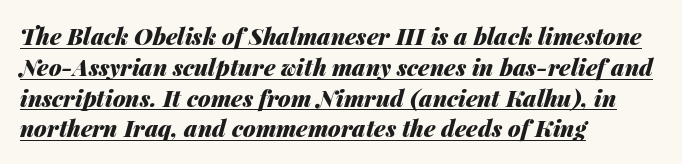
The image shows 23 px bold type, italic (leaning right); set left-aligned, normal line spacing (1.34x), normal letter spacing, underlined.
